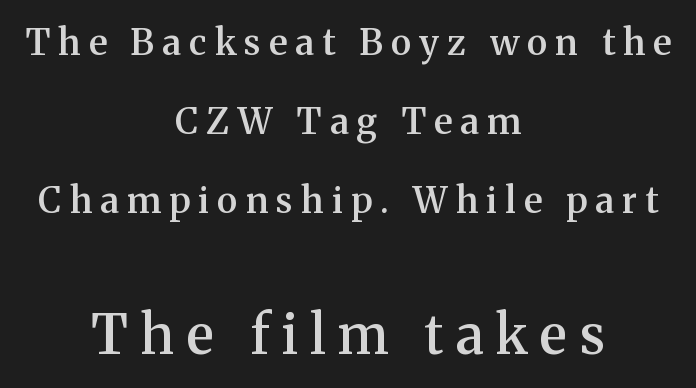
The image shows 54 px semibold serif type, upright; set centered, loose line spacing (2.2x), unusually wide letter spacing (+0.23 em), not underlined; the second (bottom) block is 1.5x larger; medium stroke contrast and a medium x-height.
